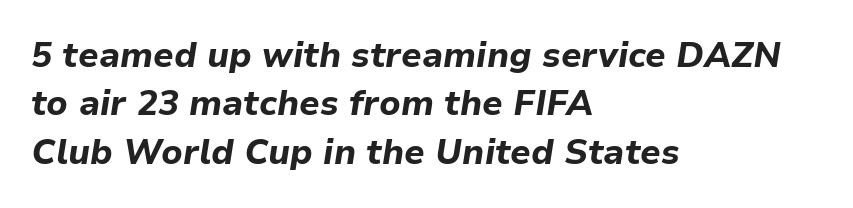
Q: Is the text bold? A: Yes.
Q: Is the text italic (slanted)? A: Yes, it leans right by about 9 degrees.
Q: Is the text underlined? A: No.
Q: How is the paragraph aligned? A: Left-aligned.
Q: Is the spacing between letters normal or unusually wide? A: Normal.
Q: Is the spacing between lines tight, normal or loose? A: Normal.
Q: Width (condensed, normal, or wide)? A: Normal.
Q: Stroke contrast? A: Low.
Q: x-height? A: Medium.
Q: Monospaced? A: No.
